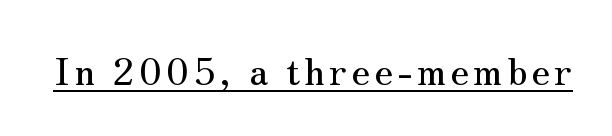
The image shows 38 px serif type, upright; set underlined; medium stroke contrast and a small x-height.
